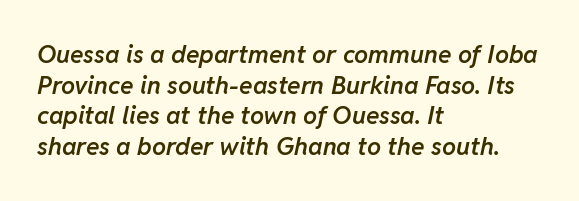
Q: Is the text bold? A: Semi-bold.
Q: Is the text italic (slanted)? A: Yes, it leans right by about 11 degrees.
Q: Is the text underlined? A: No.
Q: How is the paragraph aligned? A: Left-aligned.
Q: Is the spacing between letters normal or unusually wide? A: Normal.
